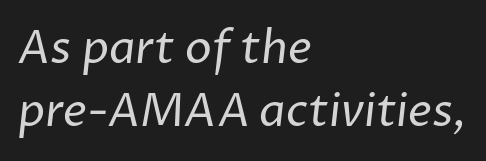
The image shows 45 px regular-weight sans-serif type; set left-aligned, normal line spacing (1.4x), normal letter spacing, not underlined; low stroke contrast and a medium x-height.
